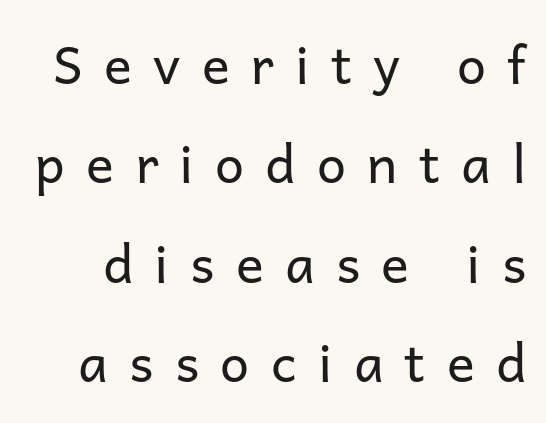
The image shows 52 px regular-weight sans-serif type, upright; set loose line spacing (1.91x), unusually wide letter spacing (+0.41 em), not underlined; low stroke contrast and a medium x-height.
